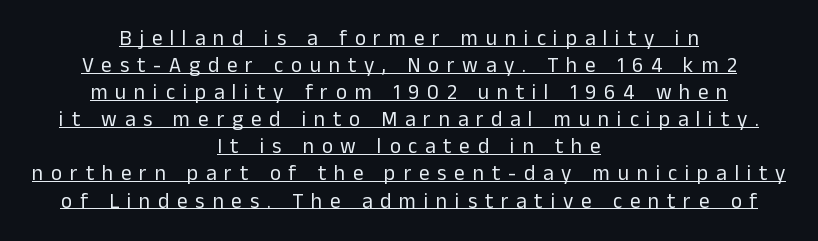
Q: Is the text bold? A: No.
Q: Is the text italic (slanted)? A: No, it is upright.
Q: Is the text underlined? A: Yes.
Q: How is the paragraph aligned? A: Centered.
Q: Is the spacing between letters normal or unusually wide? A: Unusually wide.
Q: Is the spacing between lines tight, normal or loose? A: Normal.
